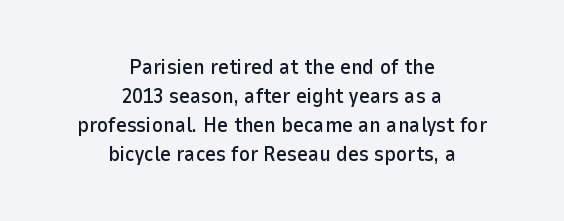
Observe the ordinary spacing: letters are neighbours, not strangers. This block has exactly the height ordinary leading produces. The compositor balanced each line on the midline. Posture: vertical. The space directly below the letters is spotless.
